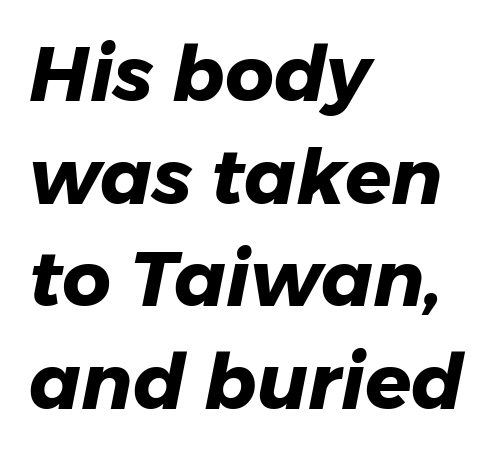
{"serif": "no", "bold": "yes", "weight": "heavy", "width": "normal", "stroke_contrast": "low", "x_height": "medium", "monospaced": "no", "underline": "no", "align": "left", "line_spacing": "normal", "line_spacing_ratio": 1.35, "letter_spacing": "normal", "letter_spacing_em": 0.0, "glyph_px": 76}
